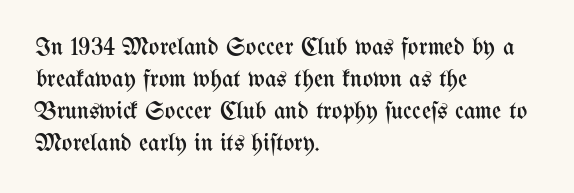
The image shows 25 px text type, upright; set left-aligned, normal line spacing (1.28x), normal letter spacing, not underlined.
